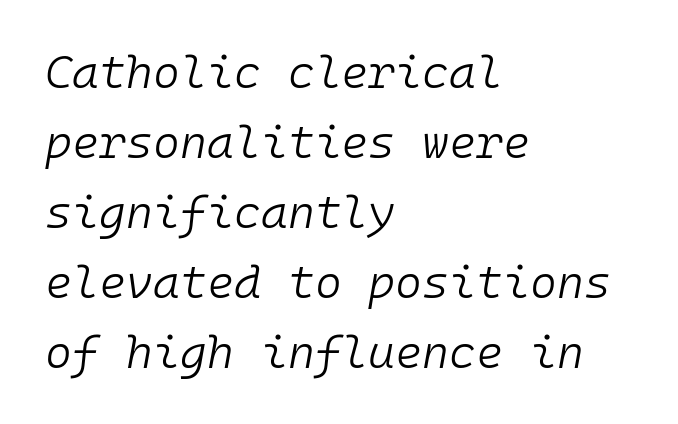
Which margin do the lines hug? The left one — the right edge is uneven. The string is rendered with underlining switched off. Letter spacing: default. Leading: standard.
